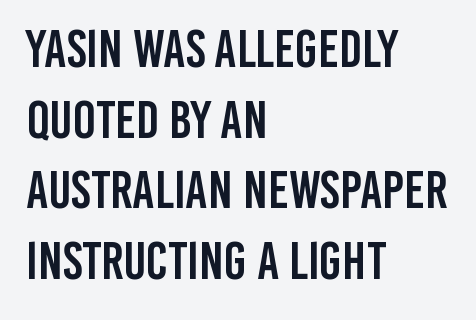
The face used here is proportionally spaced, like ordinary book or web type. Unmarked baselines from the first word to the last. The tracking reads as untouched default to a designer's eye. Regarding leading, the lines here are spaced in the standard way. In CSS terms this would be text-align: left.
